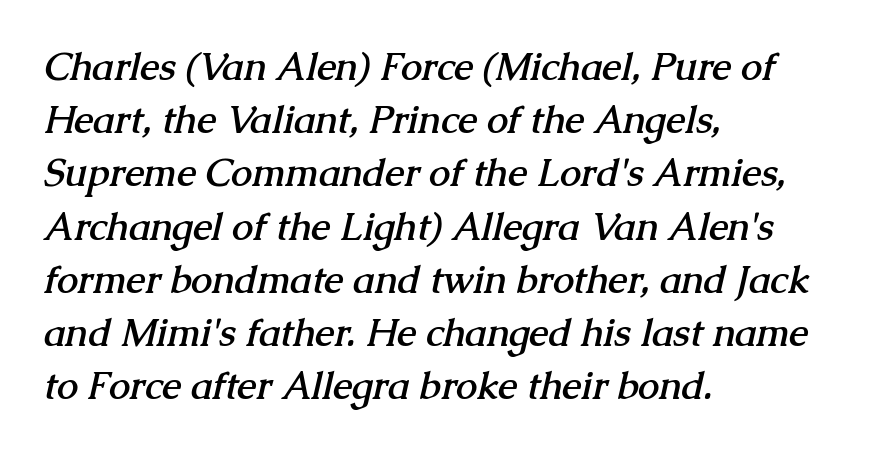
Q: Is the text bold? A: Yes.
Q: Is the typeface a serif or a sans-serif typeface? A: Serif.
Q: Is the text underlined? A: No.
Q: How is the paragraph aligned? A: Left-aligned.
Q: Is the spacing between letters normal or unusually wide? A: Normal.
Q: Is the spacing between lines tight, normal or loose? A: Normal.
Q: Width (condensed, normal, or wide)? A: Normal.
Q: Stroke contrast? A: Medium.
Q: x-height? A: Medium.
Q: Monospaced? A: No.
